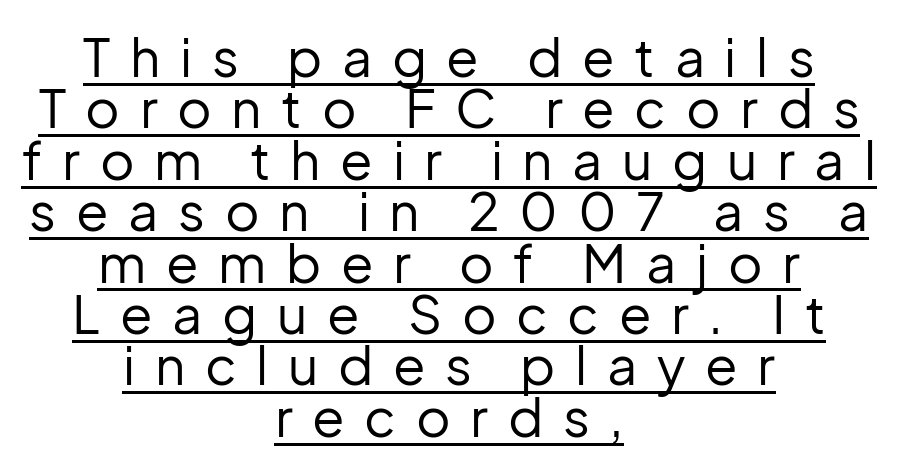
The image shows 53 px regular-weight sans-serif type, upright; set centered, tight line spacing (0.97x), unusually wide letter spacing (+0.37 em), underlined; low stroke contrast and a medium x-height.
